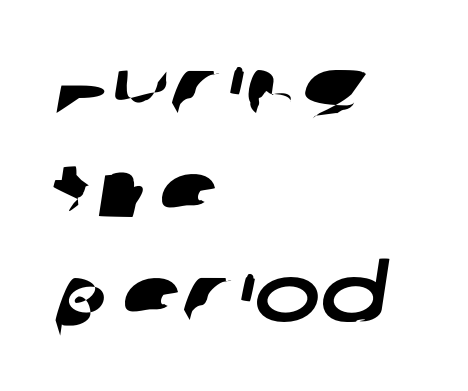
Q: Is the typeface a serif or a sans-serif typeface? A: Sans-serif.
Q: Is the text underlined? A: No.
Q: How is the paragraph aligned? A: Left-aligned.
Q: Is the spacing between letters normal or unusually wide? A: Normal.
Q: Is the spacing between lines tight, normal or loose? A: Normal.
Q: Width (condensed, normal, or wide)? A: Wide.
Q: Stroke contrast? A: Low.
Q: x-height? A: Large.
Q: Monospaced? A: No.
